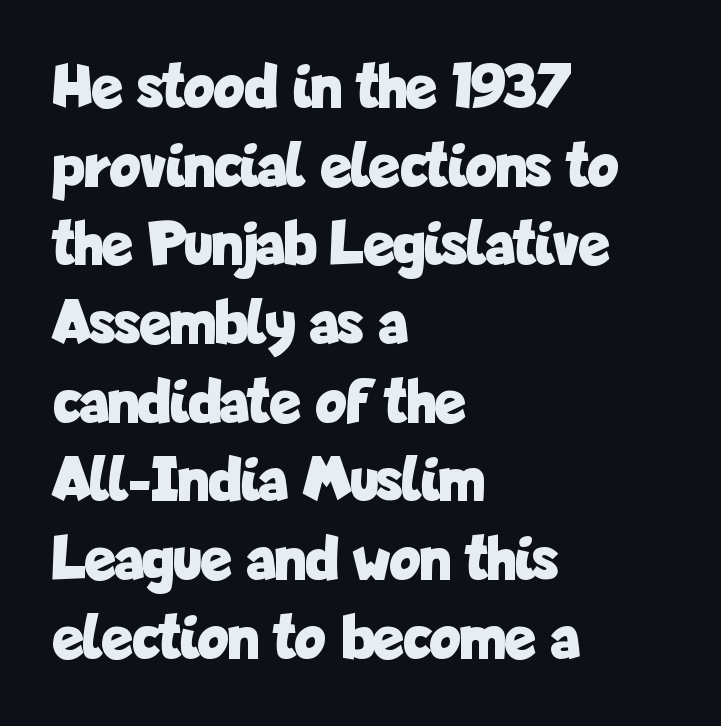
{"serif": "no", "italic": "no", "bold": "yes", "weight": "bold", "width": "condensed", "stroke_contrast": "low", "x_height": "medium", "monospaced": "no", "underline": "no", "align": "left", "line_spacing_ratio": 1.21, "letter_spacing": "normal", "letter_spacing_em": 0.0, "glyph_px": 65}
